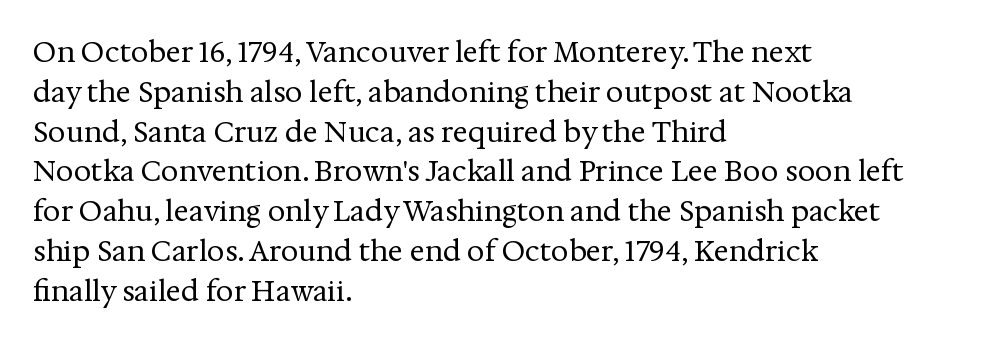
Normally led — the rows are evenly, conventionally spaced. If you drew a ruler down the left edge, every line would touch it. Stems here are at most as thick as an everyday book face. Ascenders rise straight up at ninety degrees. Glyph-to-glyph distance matches everyday printed text. Spacing verdict: proportional, widths tailored to each character.
